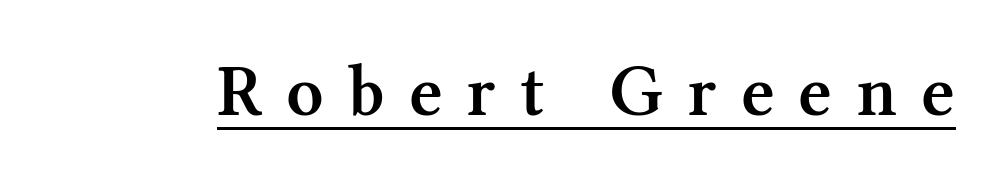
{"serif": "yes", "italic": "no", "bold": "semi", "weight": "semibold", "width": "normal", "stroke_contrast": "medium", "x_height": "medium", "monospaced": "no", "underline": "yes", "letter_spacing": "wide", "letter_spacing_em": 0.33, "glyph_px": 73}
